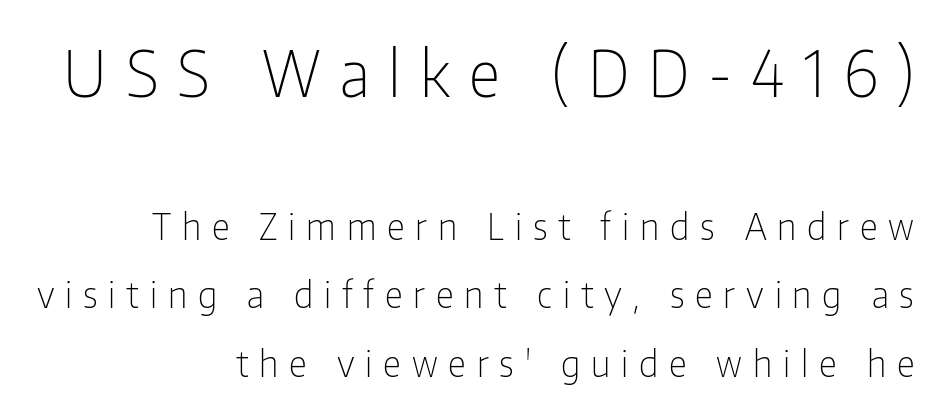
Q: Is the text bold? A: No.
Q: Is the text italic (slanted)? A: No, it is upright.
Q: Is the typeface a serif or a sans-serif typeface? A: Sans-serif.
Q: Is the text underlined? A: No.
Q: How is the paragraph aligned? A: Right-aligned.
Q: Is the spacing between letters normal or unusually wide? A: Unusually wide.
Q: Is the spacing between lines tight, normal or loose? A: Loose.
Q: Which block of text is set in a larger size, the first (top) or the second (bottom)? A: The first (top) one.
Q: Width (condensed, normal, or wide)? A: Condensed.
Q: Stroke contrast? A: Low.
Q: x-height? A: Medium.
Q: Monospaced? A: No.
